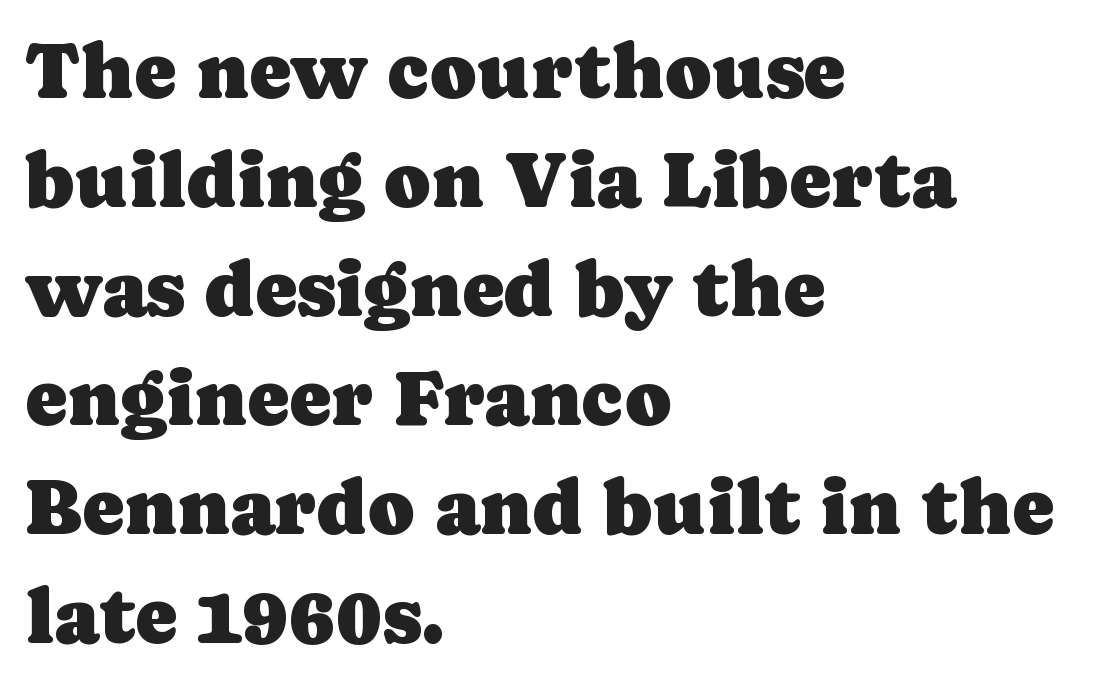
The image shows 79 px serif type, upright; set left-aligned, normal line spacing (1.38x), normal letter spacing, not underlined; low stroke contrast and a medium x-height.
